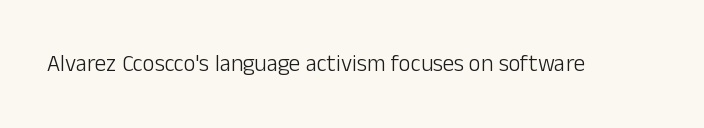
The type is set solid horizontally, with unmodified tracking. Words float on clear page, feet unadorned. A quiet, ordinary-to-light weight characterises the typeface. The type sits square on the baseline with zero lean.
